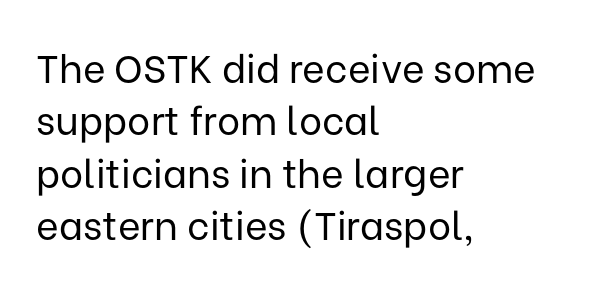
Q: Is the text bold? A: No.
Q: Is the text italic (slanted)? A: No, it is upright.
Q: Is the typeface a serif or a sans-serif typeface? A: Sans-serif.
Q: Is the text underlined? A: No.
Q: How is the paragraph aligned? A: Left-aligned.
Q: Is the spacing between letters normal or unusually wide? A: Normal.
Q: Is the spacing between lines tight, normal or loose? A: Normal.
Q: Width (condensed, normal, or wide)? A: Normal.
Q: Stroke contrast? A: Low.
Q: x-height? A: Medium.
Q: Monospaced? A: No.
